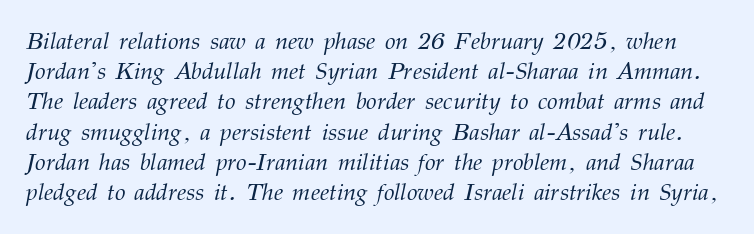
The image shows 24 px text type, italic (leaning right); set normal line spacing (1.26x), normal letter spacing, not underlined.
